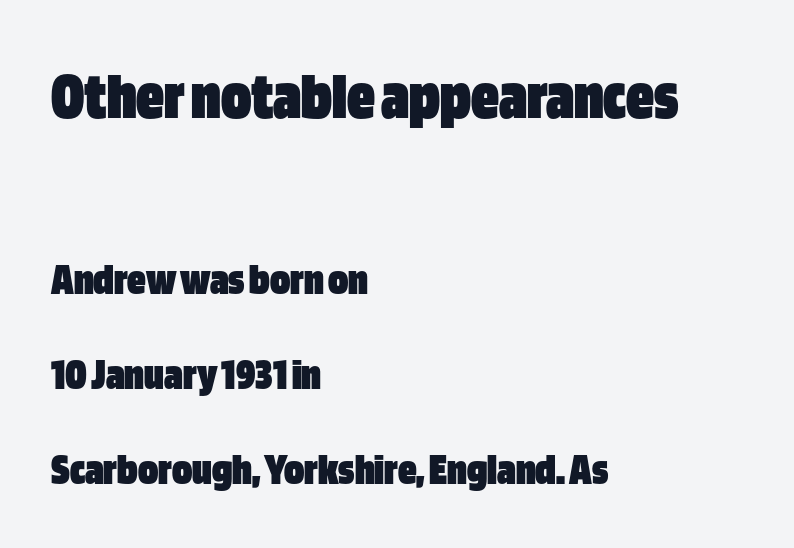
Posture: straight, roman, zero tilt. A student would call this left alignment; a typographer would say flush left, rag right. How would I describe the line gaps? Wide and relaxed. The words here are not underlined. Heavy-handed strokes throughout: this text is bold. The more generous point size was reserved for the upper chunk.
